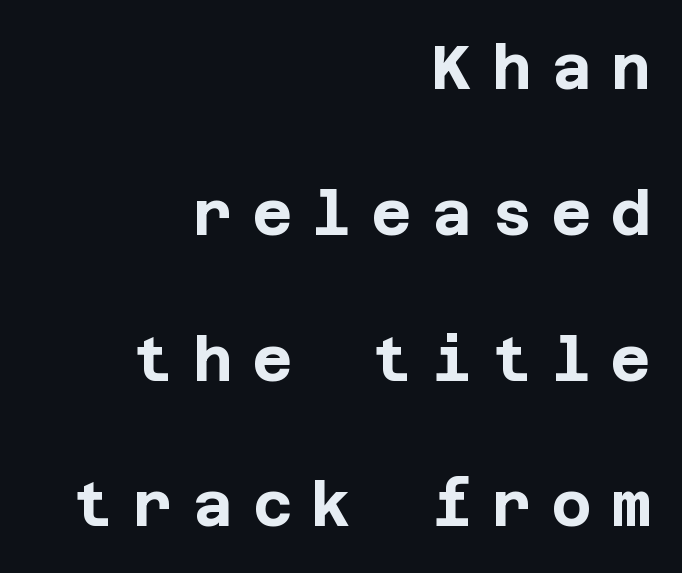
The image shows 61 px bold sans-serif type, upright; set right-aligned, loose line spacing (2.39x), unusually wide letter spacing (+0.33 em), not underlined; low stroke contrast and a large x-height.
